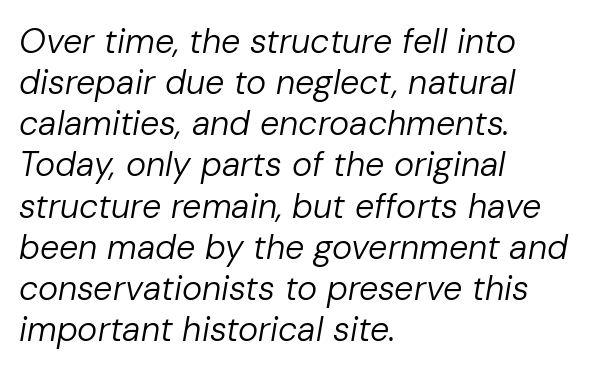
The image shows 34 px regular-weight type, italic (leaning right); set left-aligned, line spacing 1.21x, normal letter spacing, not underlined; low stroke contrast and a medium x-height.
